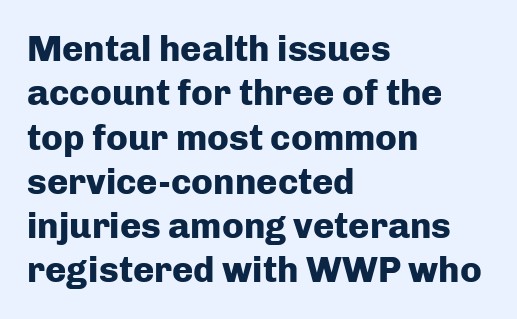
{"serif": "no", "italic": "no", "bold": "yes", "weight": "heavy", "width": "normal", "stroke_contrast": "low", "x_height": "medium", "monospaced": "no", "underline": "no", "align": "left", "line_spacing_ratio": 1.23, "letter_spacing": "normal", "letter_spacing_em": 0.0, "glyph_px": 36}
